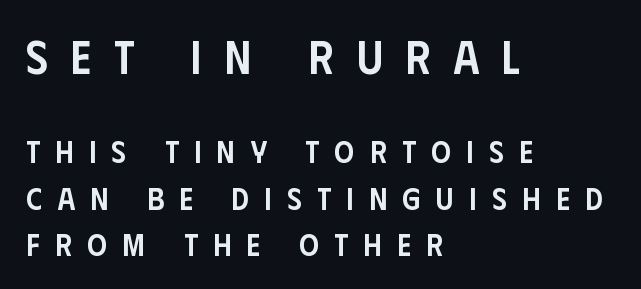
These lines are set flush left with a ragged right edge. Nope, no serifs anywhere on these letters. Words appear elongated and porous because spacing is wide. This sample keeps an unexceptional amount of space between lines. Large over small — that's the arrangement of the two blocks here.
